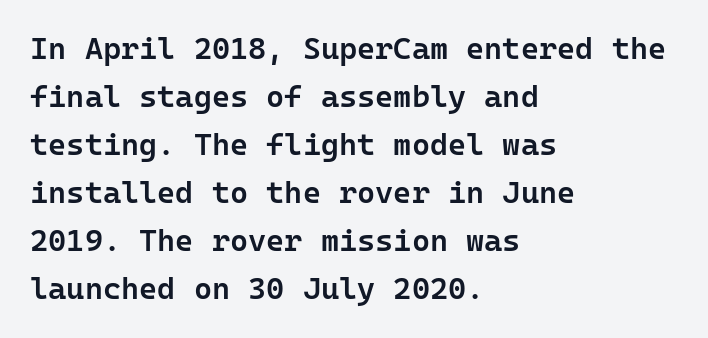
The rows are spaced the way most documents space them. The setting favours the left margin, as ordinary paragraphs usually do. Between one letter and the next there's only the usual sliver of space. The axis of the letterforms is exactly vertical. Spacing verdict: monospaced, one width for all characters.
